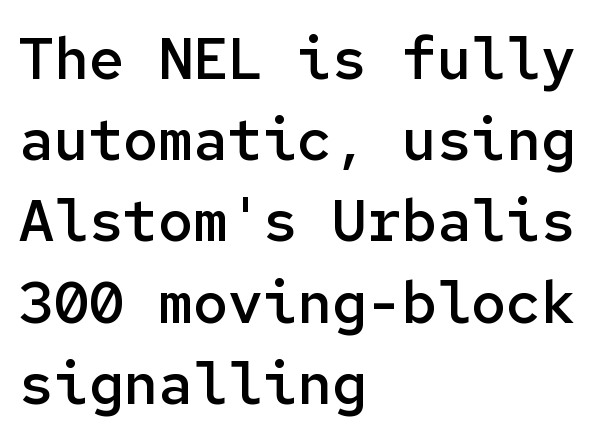
Q: Is the text bold? A: Semi-bold.
Q: Is the text italic (slanted)? A: No, it is upright.
Q: Is the typeface a serif or a sans-serif typeface? A: Sans-serif.
Q: Is the text underlined? A: No.
Q: How is the paragraph aligned? A: Left-aligned.
Q: Is the spacing between letters normal or unusually wide? A: Normal.
Q: Is the spacing between lines tight, normal or loose? A: Normal.
Q: Width (condensed, normal, or wide)? A: Normal.
Q: Stroke contrast? A: Low.
Q: x-height? A: Medium.
Q: Monospaced? A: Yes.
